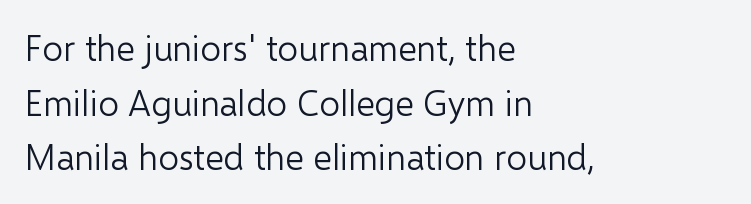
The image shows 36 px light sans-serif type, upright; set left-aligned, normal line spacing (1.52x), normal letter spacing, not underlined; low stroke contrast and a medium x-height.
